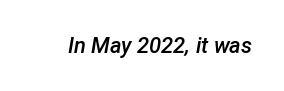
Q: Is the text bold? A: Semi-bold.
Q: Is the text italic (slanted)? A: Yes, it leans right by about 12 degrees.
Q: Is the text underlined? A: No.
Q: Is the spacing between letters normal or unusually wide? A: Normal.
